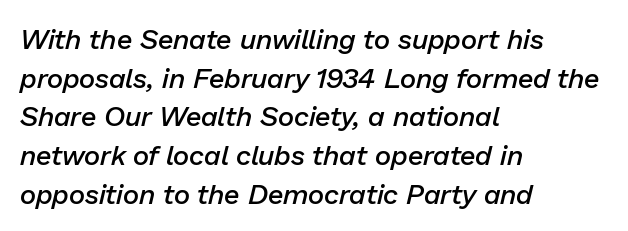
Q: Is the text bold? A: Semi-bold.
Q: Is the text italic (slanted)? A: Yes, it leans right by about 13 degrees.
Q: Is the text underlined? A: No.
Q: How is the paragraph aligned? A: Left-aligned.
Q: Is the spacing between letters normal or unusually wide? A: Normal.
Q: Is the spacing between lines tight, normal or loose? A: Normal.
Q: Width (condensed, normal, or wide)? A: Normal.
Q: Stroke contrast? A: Low.
Q: x-height? A: Medium.
Q: Monospaced? A: No.
